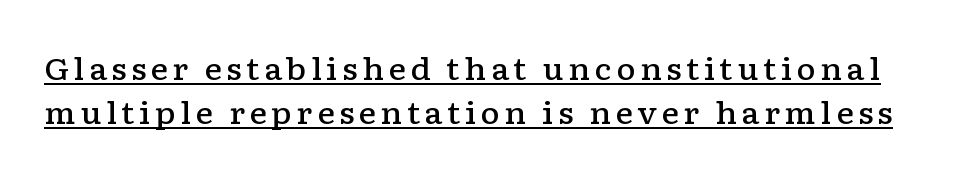
Q: Is the text bold? A: Semi-bold.
Q: Is the text italic (slanted)? A: No, it is upright.
Q: Is the typeface a serif or a sans-serif typeface? A: Serif.
Q: Is the text underlined? A: Yes.
Q: Is the spacing between lines tight, normal or loose? A: Normal.
Q: Width (condensed, normal, or wide)? A: Wide.
Q: Stroke contrast? A: Low.
Q: x-height? A: Medium.
Q: Monospaced? A: No.
